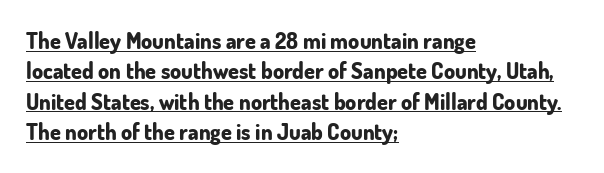
The image shows 22 px bold type, upright; set left-aligned, normal line spacing (1.38x), normal letter spacing, underlined.
